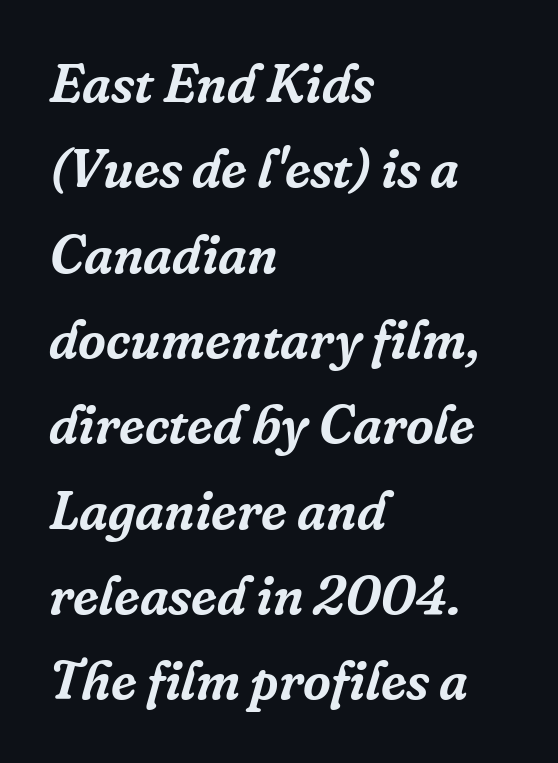
Compared with typical body copy, the letter spacing here is the same. The area under the type is left untouched. Leftover space on each line is placed entirely after the last word. The rendering uses natural spacing where letterforms have individual widths.
